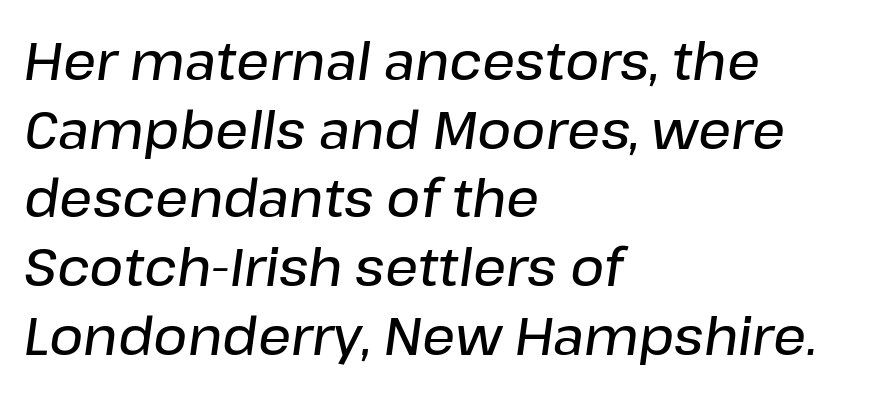
The image shows 52 px semibold type, italic (leaning right); set left-aligned, normal line spacing (1.32x), normal letter spacing, not underlined; low stroke contrast and a medium x-height.
